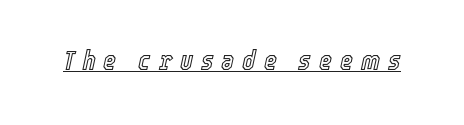
Q: Is the text italic (slanted)? A: Yes, it leans right by about 12 degrees.
Q: Is the text underlined? A: Yes.
Q: Is the spacing between letters normal or unusually wide? A: Unusually wide.
Q: Width (condensed, normal, or wide)? A: Condensed.
Q: x-height? A: Medium.
Q: Monospaced? A: No.
